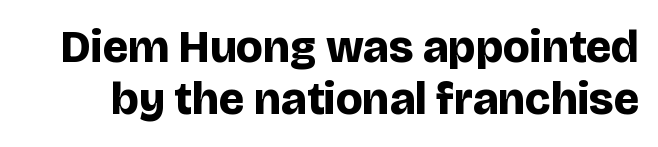
{"serif": "no", "italic": "no", "bold": "yes", "weight": "bold", "width": "normal", "stroke_contrast": "low", "x_height": "large", "monospaced": "no", "underline": "no", "line_spacing": "tight", "line_spacing_ratio": 1.14, "letter_spacing": "normal", "letter_spacing_em": 0.0, "glyph_px": 46}
